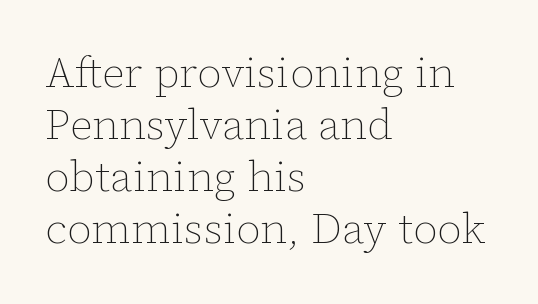
{"italic": "no", "bold": "no", "weight": "thin", "width": "normal", "stroke_contrast": "low", "x_height": "medium", "monospaced": "no", "underline": "no", "align": "left", "line_spacing_ratio": 1.21, "letter_spacing": "normal", "letter_spacing_em": 0.0, "glyph_px": 43}
